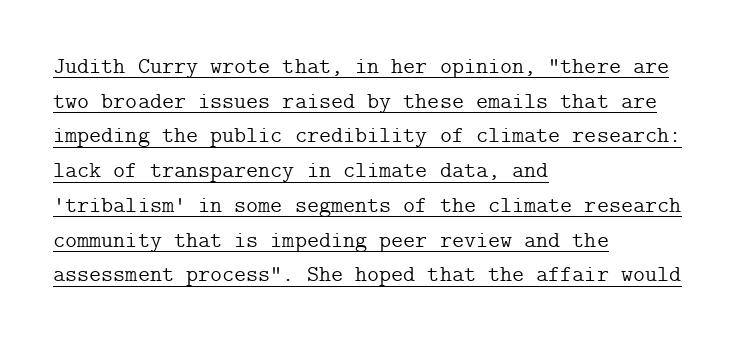
{"italic": "no", "bold": "no", "underline": "yes", "align": "left", "line_spacing": "normal", "line_spacing_ratio": 1.51, "letter_spacing": "normal", "letter_spacing_em": 0.0, "glyph_px": 23}
